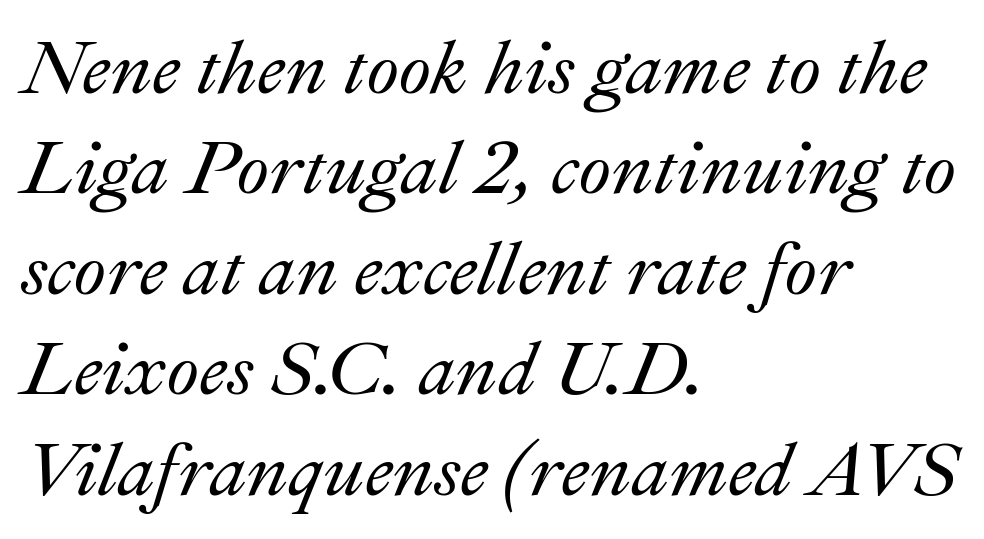
Students, note that the glyphs here touch the page at normal intervals. The setting favours the left margin, as ordinary paragraphs usually do. Italic: yes, the glyphs are oblique. Evenly set lines give the paragraph a standard silhouette.
